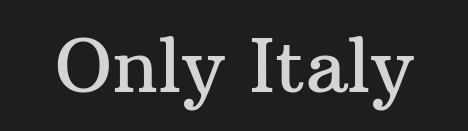
Q: Is the text italic (slanted)? A: No, it is upright.
Q: Is the typeface a serif or a sans-serif typeface? A: Serif.
Q: Is the text underlined? A: No.
Q: Is the spacing between letters normal or unusually wide? A: Normal.
Q: Width (condensed, normal, or wide)? A: Normal.
Q: Stroke contrast? A: Medium.
Q: x-height? A: Medium.
Q: Monospaced? A: No.
